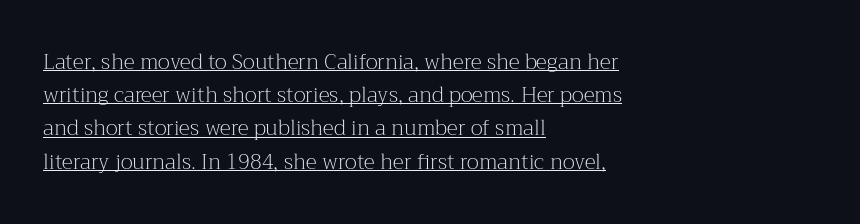
The image shows 21 px text type, upright; set left-aligned, normal line spacing (1.58x), normal letter spacing, underlined.
